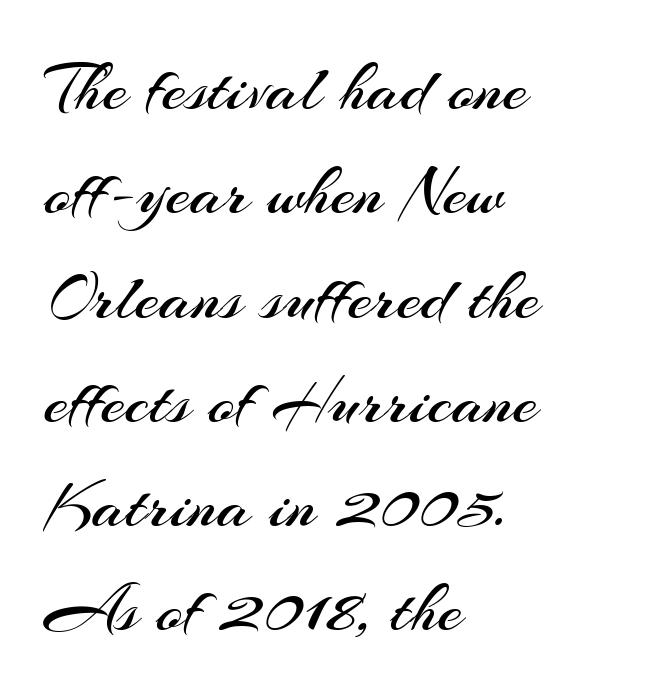
Q: Is the text bold? A: No.
Q: Is the text italic (slanted)? A: Yes.
Q: Is the typeface a serif or a sans-serif typeface? A: Sans-serif.
Q: Is the text underlined? A: No.
Q: How is the paragraph aligned? A: Left-aligned.
Q: Is the spacing between letters normal or unusually wide? A: Normal.
Q: Is the spacing between lines tight, normal or loose? A: Normal.
Q: Width (condensed, normal, or wide)? A: Normal.
Q: Stroke contrast? A: Medium.
Q: x-height? A: Small.
Q: Monospaced? A: No.
